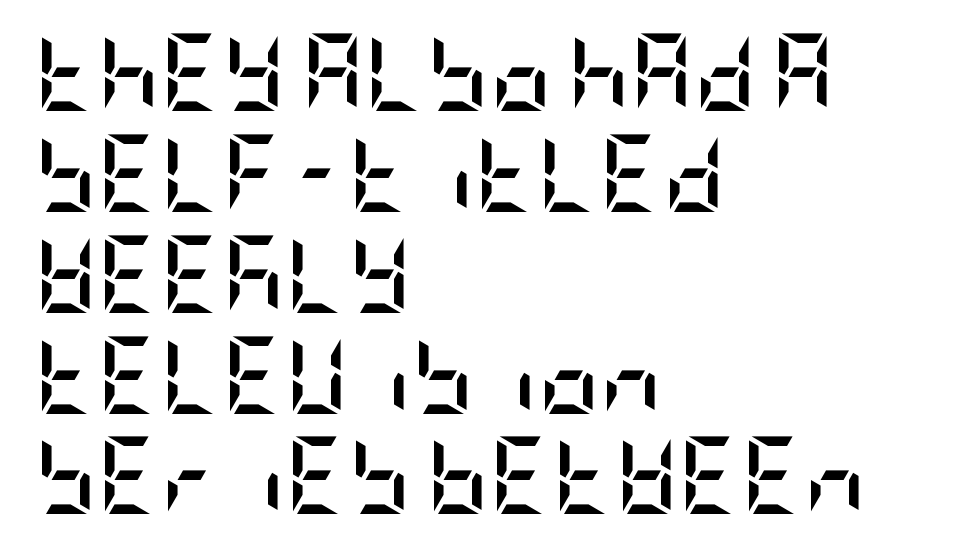
{"serif": "no", "italic": "no", "bold": "yes", "weight": "semibold", "width": "condensed", "stroke_contrast": "low", "x_height": "large", "underline": "no", "align": "left", "line_spacing": "normal", "line_spacing_ratio": 1.31, "letter_spacing": "normal", "letter_spacing_em": 0.0, "glyph_px": 77}
